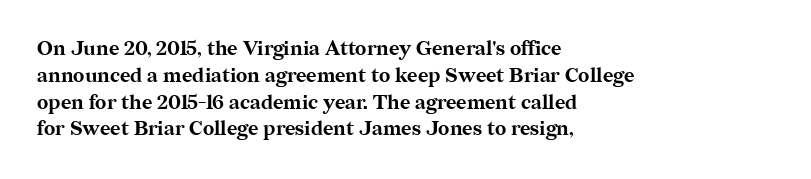
The image shows 20 px bold type, upright; set left-aligned, normal line spacing (1.34x), normal letter spacing, not underlined.
